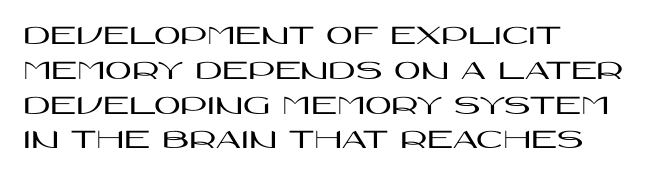
Q: Is the text italic (slanted)? A: No, it is upright.
Q: Is the typeface a serif or a sans-serif typeface? A: Sans-serif.
Q: Is the text underlined? A: No.
Q: How is the paragraph aligned? A: Left-aligned.
Q: Is the spacing between letters normal or unusually wide? A: Normal.
Q: Width (condensed, normal, or wide)? A: Wide.
Q: Stroke contrast? A: High.
Q: x-height? A: Large.
Q: Monospaced? A: No.
